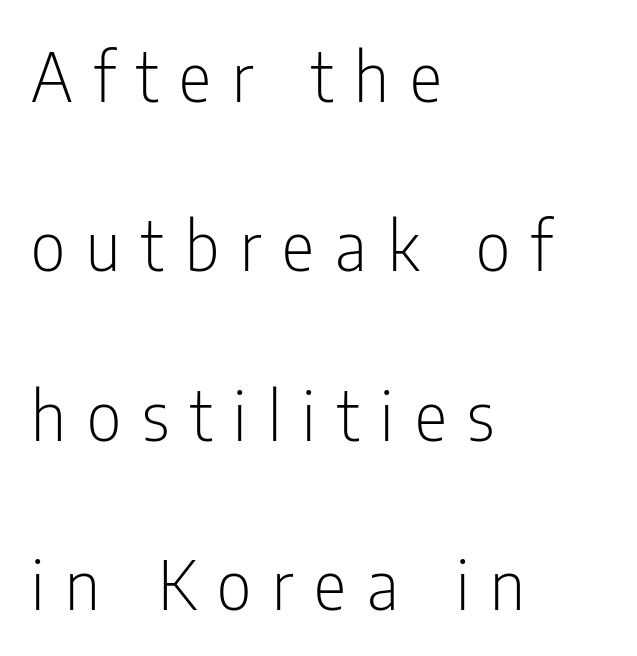
{"serif": "no", "italic": "no", "bold": "no", "weight": "light", "width": "condensed", "stroke_contrast": "low", "x_height": "medium", "monospaced": "no", "underline": "no", "align": "left", "line_spacing": "loose", "line_spacing_ratio": 2.49, "letter_spacing": "wide", "letter_spacing_em": 0.31, "glyph_px": 68}
